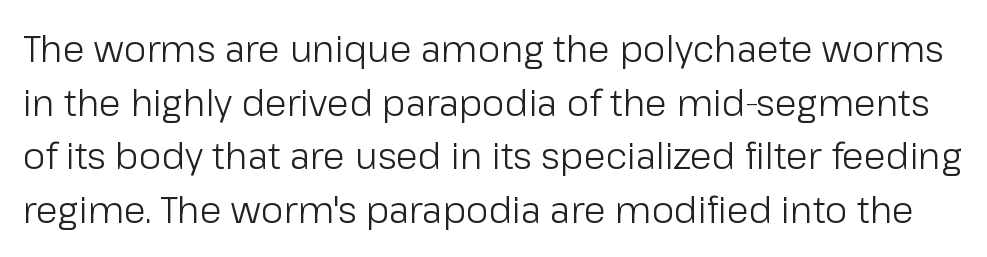
The image shows 36 px light sans-serif type, upright; set normal line spacing (1.49x), normal letter spacing, not underlined; low stroke contrast and a medium x-height.
